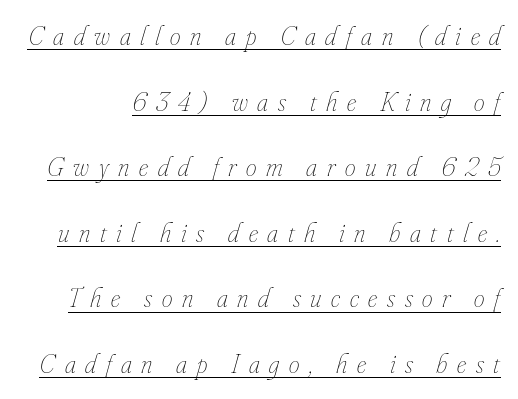
Q: Is the text bold? A: No.
Q: Is the text italic (slanted)? A: Yes, it leans right by about 16 degrees.
Q: Is the text underlined? A: Yes.
Q: Is the spacing between letters normal or unusually wide? A: Unusually wide.
Q: Is the spacing between lines tight, normal or loose? A: Loose.
